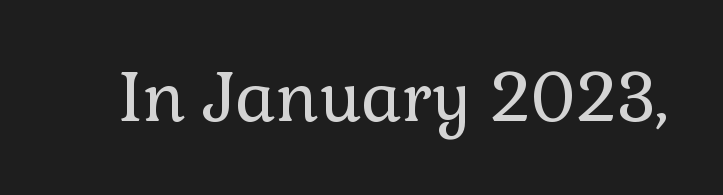
The image shows 67 px regular-weight serif type, upright; set normal letter spacing, not underlined; low stroke contrast and a medium x-height.
